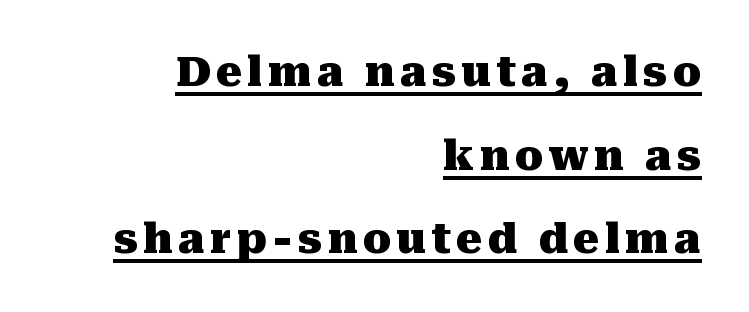
Summary of vertical rhythm: relaxed, with wide interline spacing. Posture: upright roman. The letters advance in unequal steps, a hallmark of proportional type. The type family on display is of the serif kind. You'd pick this weight for a headline — it's a proper bold.
